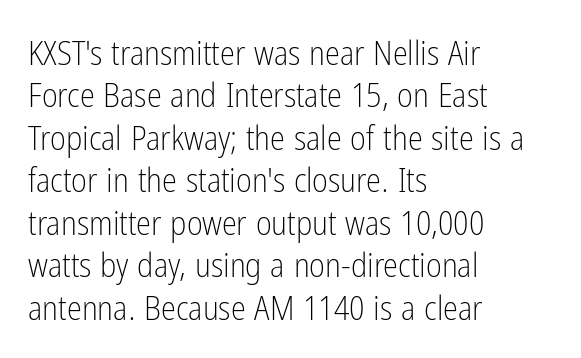
No heavy texture on the line: the type isn't bold. Plain, unruled lines of type. The passage shown is typeset with a sans-serif family. The lettering holds an erect, upright posture throughout. Line starts are locked; line ends wander.
